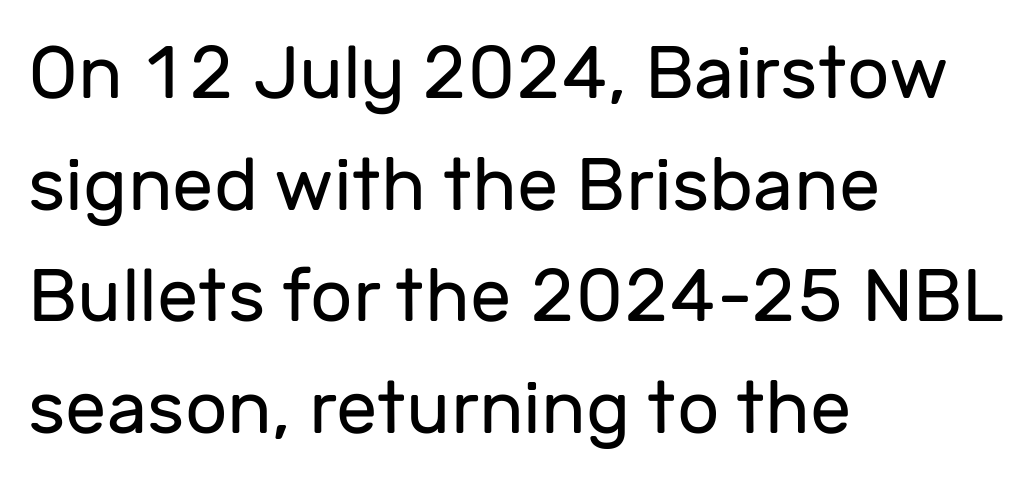
{"serif": "no", "italic": "no", "bold": "no", "weight": "regular", "width": "normal", "stroke_contrast": "low", "x_height": "medium", "monospaced": "no", "underline": "no", "align": "left", "line_spacing": "normal", "line_spacing_ratio": 1.51, "letter_spacing": "normal", "letter_spacing_em": 0.0, "glyph_px": 74}
